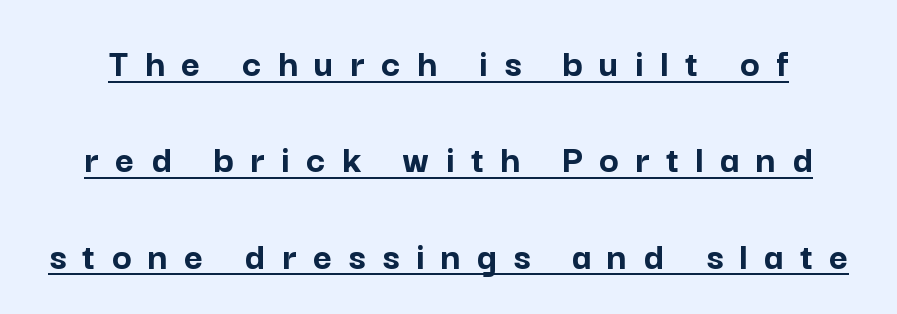
Q: Is the text bold? A: Yes.
Q: Is the text italic (slanted)? A: No, it is upright.
Q: Is the typeface a serif or a sans-serif typeface? A: Sans-serif.
Q: Is the text underlined? A: Yes.
Q: Is the spacing between letters normal or unusually wide? A: Unusually wide.
Q: Is the spacing between lines tight, normal or loose? A: Loose.
Q: Width (condensed, normal, or wide)? A: Normal.
Q: Stroke contrast? A: Low.
Q: x-height? A: Medium.
Q: Monospaced? A: No.
